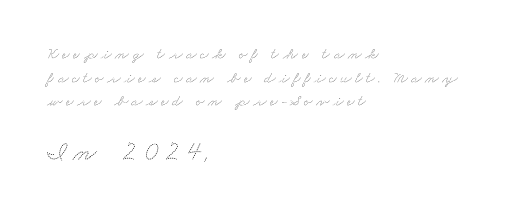
Q: Is the text bold? A: No.
Q: Is the text underlined? A: No.
Q: How is the paragraph aligned? A: Left-aligned.
Q: Is the spacing between letters normal or unusually wide? A: Unusually wide.
Q: Is the spacing between lines tight, normal or loose? A: Normal.
Q: Which block of text is set in a larger size, the first (top) or the second (bottom)? A: The second (bottom) one.
Q: Width (condensed, normal, or wide)? A: Wide.
Q: Stroke contrast? A: Medium.
Q: x-height? A: Small.
Q: Monospaced? A: No.
